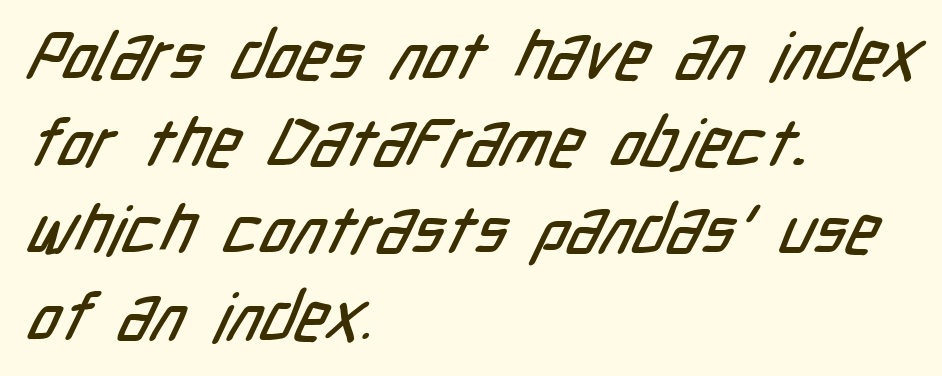
{"serif": "no", "width": "condensed", "stroke_contrast": "low", "x_height": "medium", "monospaced": "no", "underline": "no", "align": "left", "line_spacing": "normal", "line_spacing_ratio": 1.3, "letter_spacing": "normal", "letter_spacing_em": 0.0, "glyph_px": 67}
